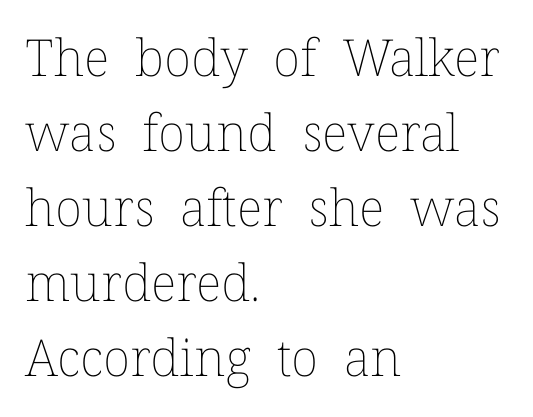
{"italic": "no", "bold": "no", "weight": "thin", "width": "normal", "stroke_contrast": "low", "x_height": "medium", "monospaced": "no", "underline": "no", "align": "left", "line_spacing": "normal", "line_spacing_ratio": 1.47, "letter_spacing": "normal", "letter_spacing_em": 0.0, "glyph_px": 51}
